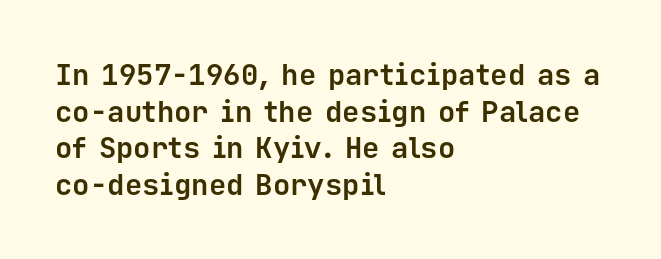
{"serif": "no", "italic": "no", "bold": "yes", "weight": "bold", "width": "normal", "stroke_contrast": "low", "x_height": "medium", "monospaced": "yes", "underline": "no", "align": "left", "line_spacing": "normal", "line_spacing_ratio": 1.26, "letter_spacing": "normal", "letter_spacing_em": 0.0, "glyph_px": 29}
